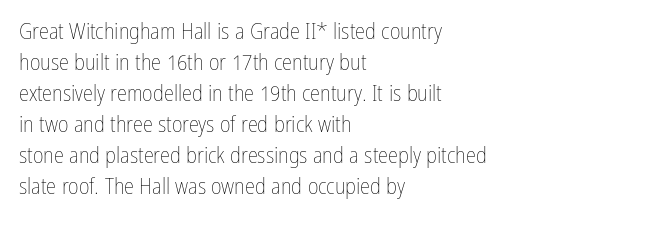
{"italic": "no", "bold": "no", "underline": "no", "align": "left", "line_spacing": "normal", "line_spacing_ratio": 1.35, "letter_spacing": "normal", "letter_spacing_em": 0.0, "glyph_px": 23}
